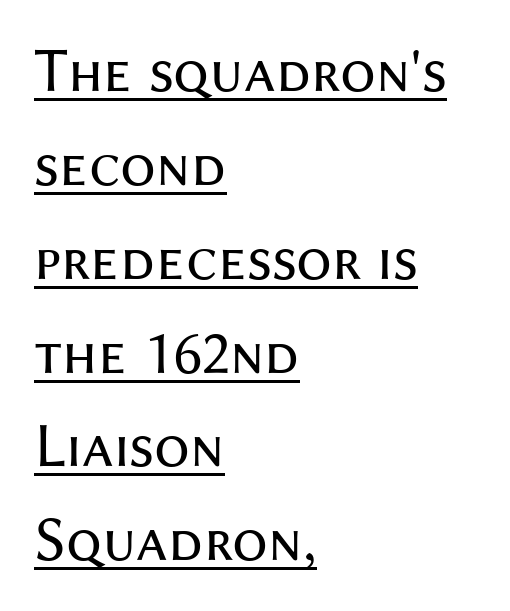
Q: Is the text bold? A: No.
Q: Is the text italic (slanted)? A: No, it is upright.
Q: Is the typeface a serif or a sans-serif typeface? A: Sans-serif.
Q: Is the text underlined? A: Yes.
Q: How is the paragraph aligned? A: Left-aligned.
Q: Is the spacing between letters normal or unusually wide? A: Normal.
Q: Is the spacing between lines tight, normal or loose? A: Normal.
Q: Width (condensed, normal, or wide)? A: Normal.
Q: Stroke contrast? A: Medium.
Q: x-height? A: Medium.
Q: Monospaced? A: No.
